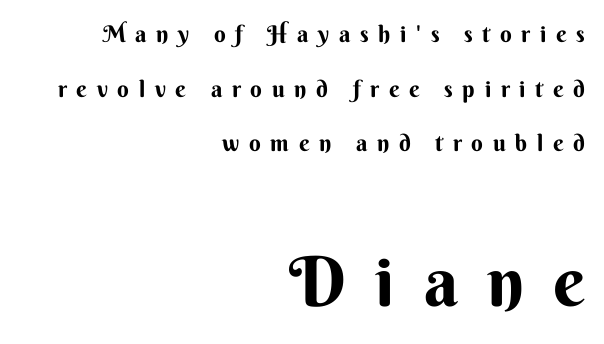
{"serif": "no", "italic": "no", "width": "normal", "stroke_contrast": "medium", "x_height": "small", "monospaced": "no", "underline": "no", "align": "right", "line_spacing": "loose", "line_spacing_ratio": 2.37, "letter_spacing": "wide", "letter_spacing_em": 0.42, "larger_block": "second", "size_ratio": 3.0, "glyph_px": 69}
